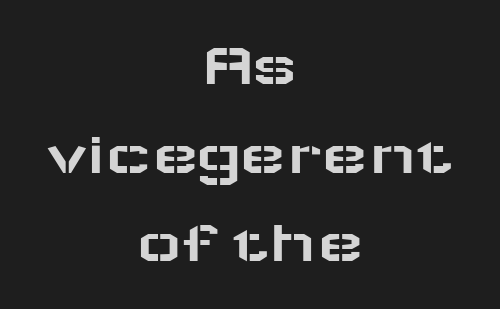
Q: Is the text italic (slanted)? A: No, it is upright.
Q: Is the typeface a serif or a sans-serif typeface? A: Sans-serif.
Q: Is the text underlined? A: No.
Q: How is the paragraph aligned? A: Centered.
Q: Is the spacing between letters normal or unusually wide? A: Normal.
Q: Is the spacing between lines tight, normal or loose? A: Normal.
Q: Width (condensed, normal, or wide)? A: Wide.
Q: Stroke contrast? A: Low.
Q: x-height? A: Medium.
Q: Monospaced? A: No.
